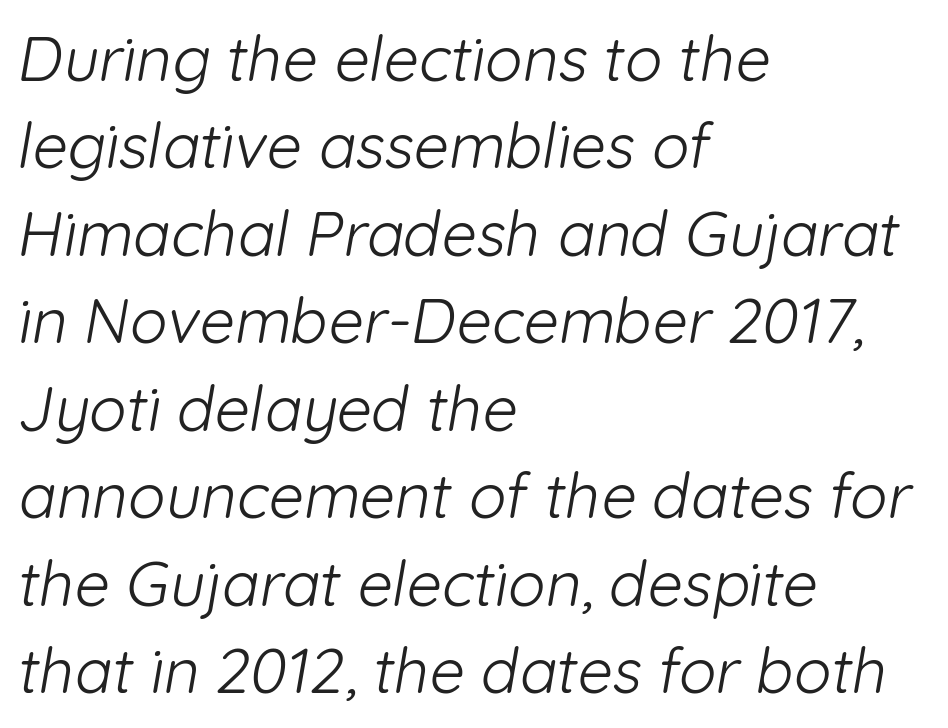
{"serif": "no", "bold": "no", "weight": "light", "width": "normal", "stroke_contrast": "low", "x_height": "medium", "monospaced": "no", "underline": "no", "align": "left", "line_spacing": "normal", "line_spacing_ratio": 1.41, "letter_spacing": "normal", "letter_spacing_em": 0.0, "glyph_px": 62}
